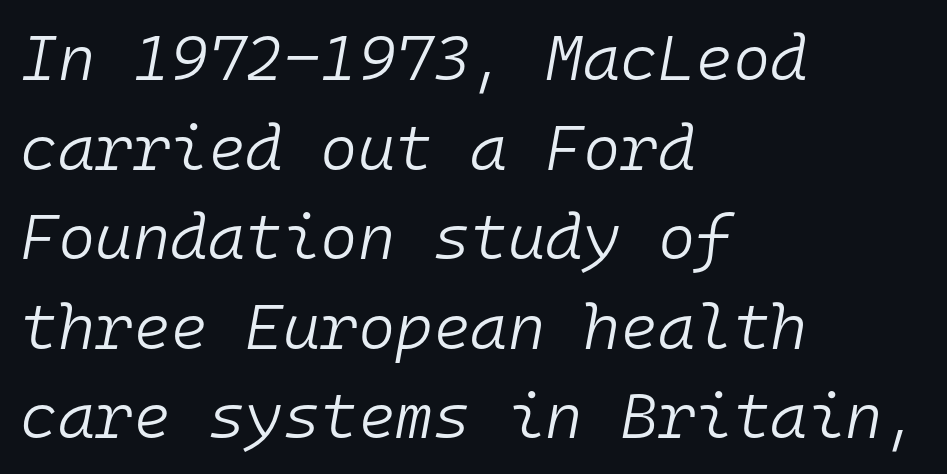
The image shows 64 px light type, italic (leaning right), monospaced; set left-aligned, normal line spacing (1.4x), normal letter spacing, not underlined; low stroke contrast and a medium x-height.
